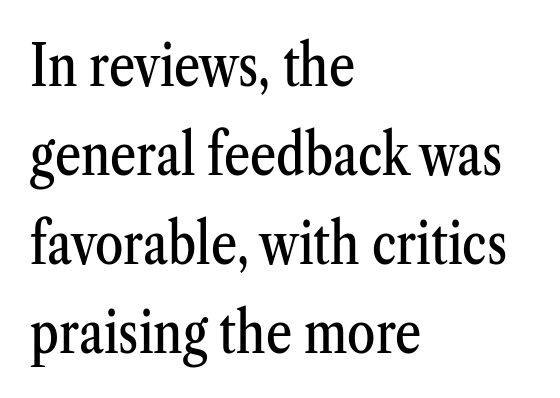
{"serif": "yes", "italic": "no", "width": "condensed", "stroke_contrast": "medium", "x_height": "medium", "monospaced": "no", "underline": "no", "align": "left", "line_spacing": "normal", "line_spacing_ratio": 1.56, "letter_spacing": "normal", "letter_spacing_em": 0.0, "glyph_px": 57}
